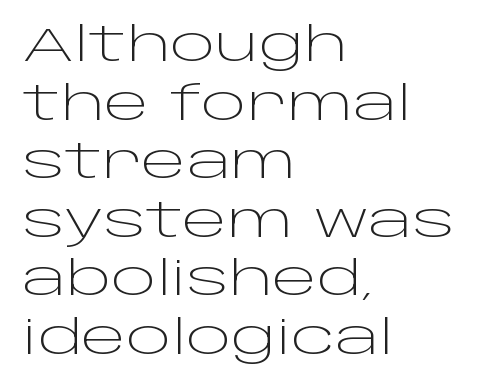
The image shows 48 px light, wide sans-serif type, upright; set left-aligned, line spacing 1.22x, normal letter spacing, not underlined; low stroke contrast and a large x-height.
